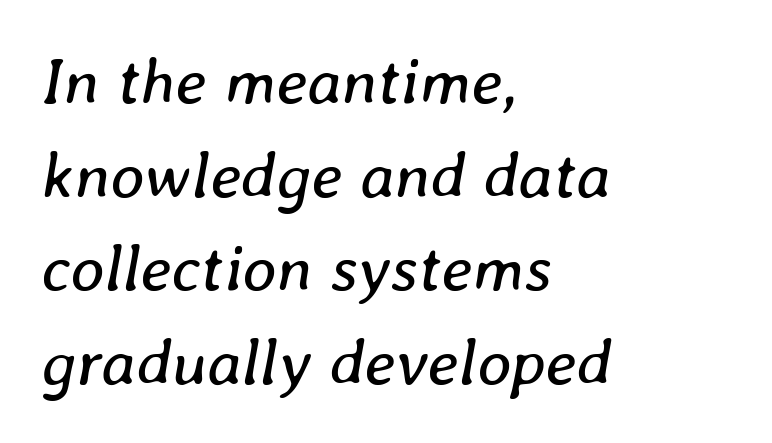
The image shows 66 px regular-weight type, italic (leaning right); set left-aligned, normal line spacing (1.42x), normal letter spacing, not underlined; low stroke contrast and a medium x-height.
